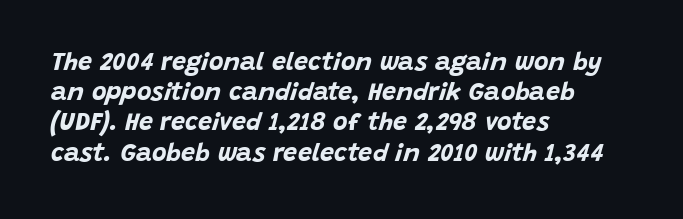
Q: Is the text bold? A: Yes.
Q: Is the text italic (slanted)? A: Yes, it leans right by about 15 degrees.
Q: Is the text underlined? A: No.
Q: How is the paragraph aligned? A: Left-aligned.
Q: Is the spacing between letters normal or unusually wide? A: Normal.
